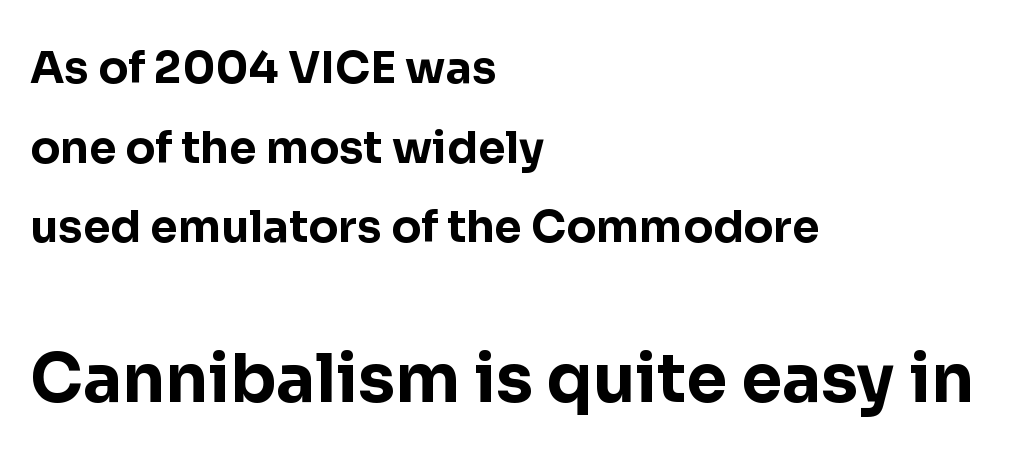
{"serif": "no", "italic": "no", "bold": "yes", "weight": "bold", "width": "normal", "stroke_contrast": "low", "x_height": "medium", "monospaced": "no", "underline": "no", "align": "left", "line_spacing_ratio": 1.81, "letter_spacing": "normal", "letter_spacing_em": 0.0, "larger_block": "second", "size_ratio": 1.5, "glyph_px": 66}
